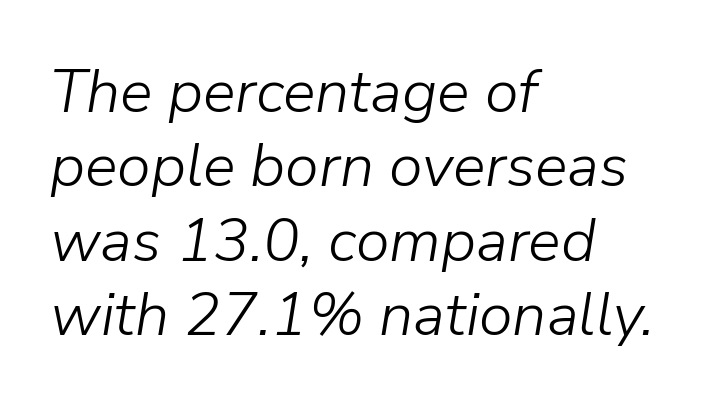
{"italic": "yes", "lean": "right", "slant_degrees": 9, "bold": "no", "weight": "light", "width": "normal", "stroke_contrast": "low", "x_height": "medium", "monospaced": "no", "underline": "no", "align": "left", "line_spacing_ratio": 1.22, "letter_spacing": "normal", "letter_spacing_em": 0.0, "glyph_px": 61}
